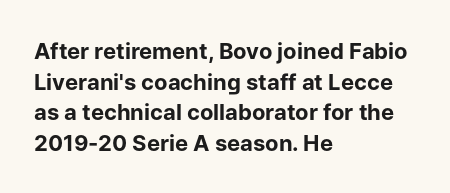
Q: Is the text bold? A: Yes.
Q: Is the text italic (slanted)? A: No, it is upright.
Q: Is the text underlined? A: No.
Q: How is the paragraph aligned? A: Left-aligned.
Q: Is the spacing between letters normal or unusually wide? A: Normal.
Q: Is the spacing between lines tight, normal or loose? A: Normal.
